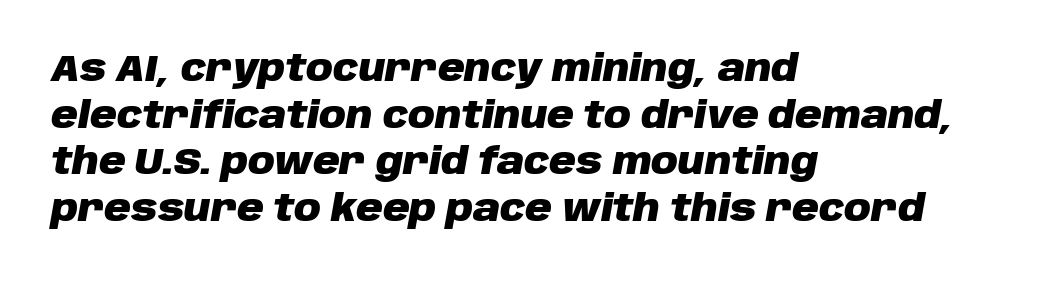
{"italic": "yes", "lean": "right", "slant_degrees": 10, "bold": "yes", "weight": "heavy", "width": "normal", "stroke_contrast": "low", "x_height": "large", "monospaced": "no", "underline": "no", "align": "left", "line_spacing": "normal", "line_spacing_ratio": 1.26, "letter_spacing": "normal", "letter_spacing_em": 0.0, "glyph_px": 37}
